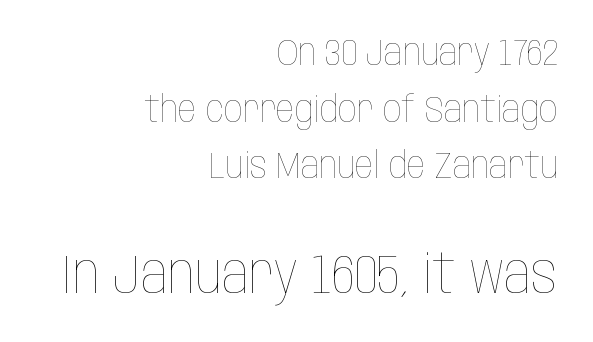
The image shows 55 px thin, condensed type, upright; set right-aligned, normal line spacing (1.53x), normal letter spacing, not underlined; the second (bottom) block is 1.49x larger; low stroke contrast and a large x-height.
